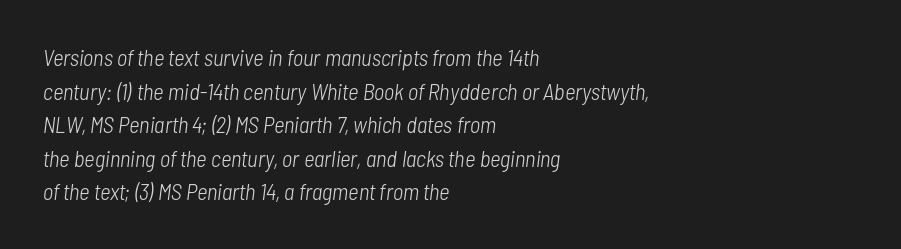
Q: Is the text bold? A: No.
Q: Is the text italic (slanted)? A: Yes, it leans right by about 7 degrees.
Q: Is the text underlined? A: No.
Q: How is the paragraph aligned? A: Left-aligned.
Q: Is the spacing between letters normal or unusually wide? A: Normal.
Q: Is the spacing between lines tight, normal or loose? A: Normal.
